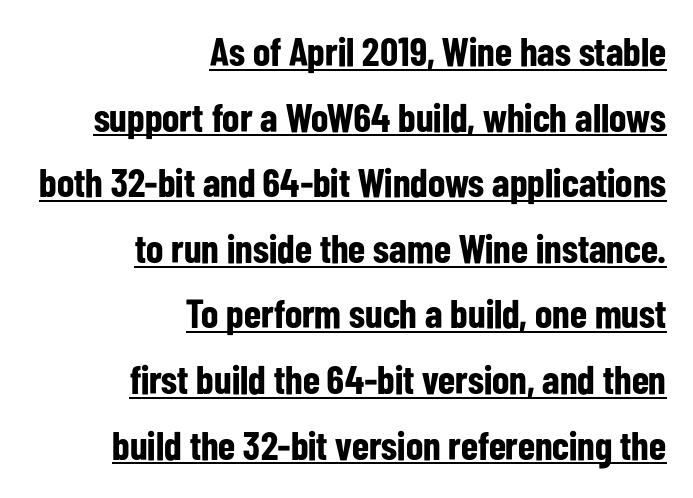
Do the characters align in a grid? No, the font is proportional. Reading down the column, the eye jumps a familiar distance to each next line. Does extra space separate the letters? No, they use regular spacing. The ragged edge is on the left, which tells us the setting is flush right. The letters stand upright; this is a roman face.
